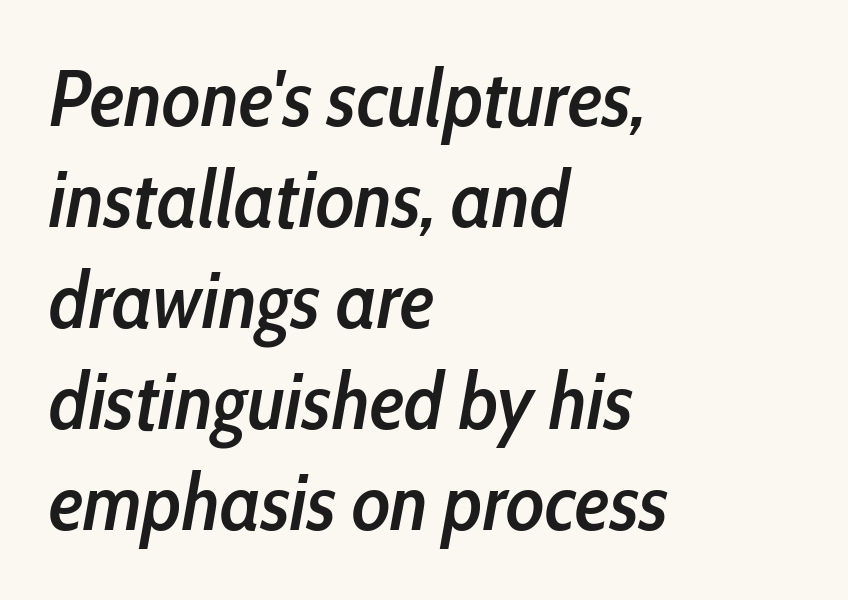
Q: Is the text bold? A: Semi-bold.
Q: Is the text italic (slanted)? A: Yes, it leans right by about 10 degrees.
Q: Is the text underlined? A: No.
Q: How is the paragraph aligned? A: Left-aligned.
Q: Is the spacing between letters normal or unusually wide? A: Normal.
Q: Is the spacing between lines tight, normal or loose? A: Normal.
Q: Width (condensed, normal, or wide)? A: Condensed.
Q: Stroke contrast? A: Low.
Q: x-height? A: Medium.
Q: Monospaced? A: No.
